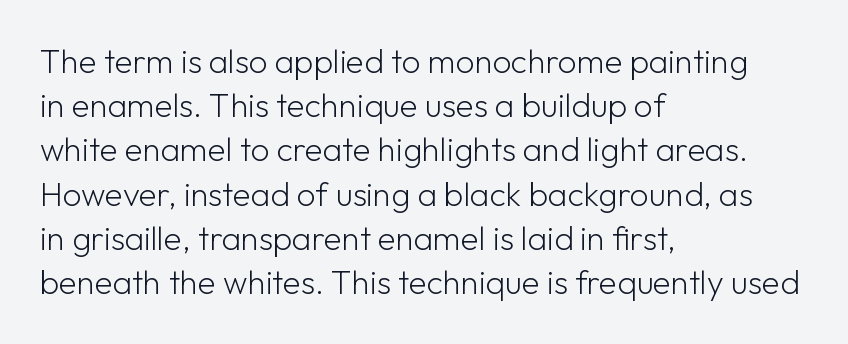
Notice how the passage keeps a crisp vertical edge on the left only. Think of a printed novel: that variable character pitch is what you see here. The designer left line spacing at the default. Students, note that the glyphs here touch the page at normal intervals. Nope, no serifs anywhere on these letters. The weight tops out at a normal text grade.
